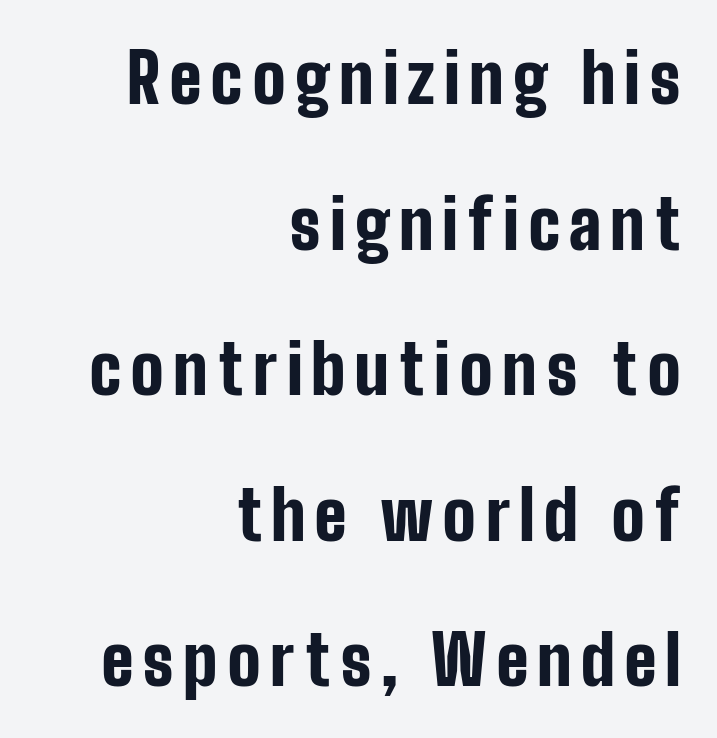
Q: Is the text bold? A: Yes.
Q: Is the text italic (slanted)? A: No, it is upright.
Q: Is the typeface a serif or a sans-serif typeface? A: Sans-serif.
Q: Is the text underlined? A: No.
Q: How is the paragraph aligned? A: Right-aligned.
Q: Is the spacing between lines tight, normal or loose? A: Loose.
Q: Width (condensed, normal, or wide)? A: Condensed.
Q: Stroke contrast? A: Low.
Q: x-height? A: Medium.
Q: Monospaced? A: No.
